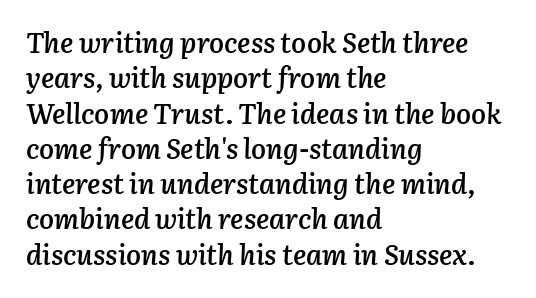
{"italic": "yes", "lean": "right", "slant_degrees": 3, "bold": "semi", "weight": "semibold", "width": "normal", "stroke_contrast": "low", "x_height": "medium", "monospaced": "no", "underline": "no", "align": "left", "line_spacing": "normal", "line_spacing_ratio": 1.26, "letter_spacing": "normal", "letter_spacing_em": 0.0, "glyph_px": 28}
